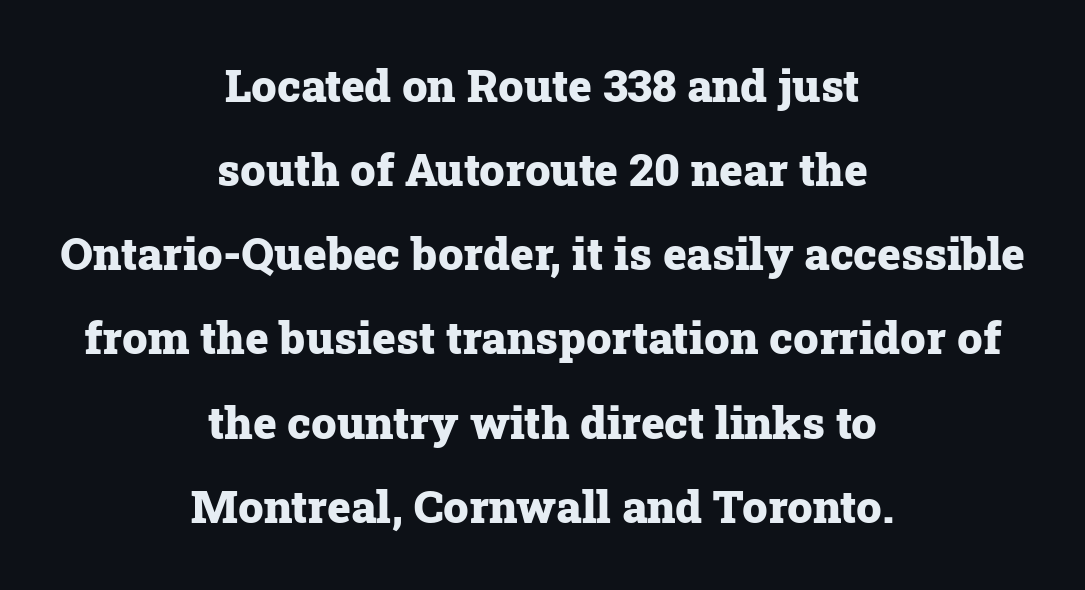
The image shows 45 px heavy serif type, upright; set centered, line spacing 1.87x, normal letter spacing, not underlined; low stroke contrast and a medium x-height.
